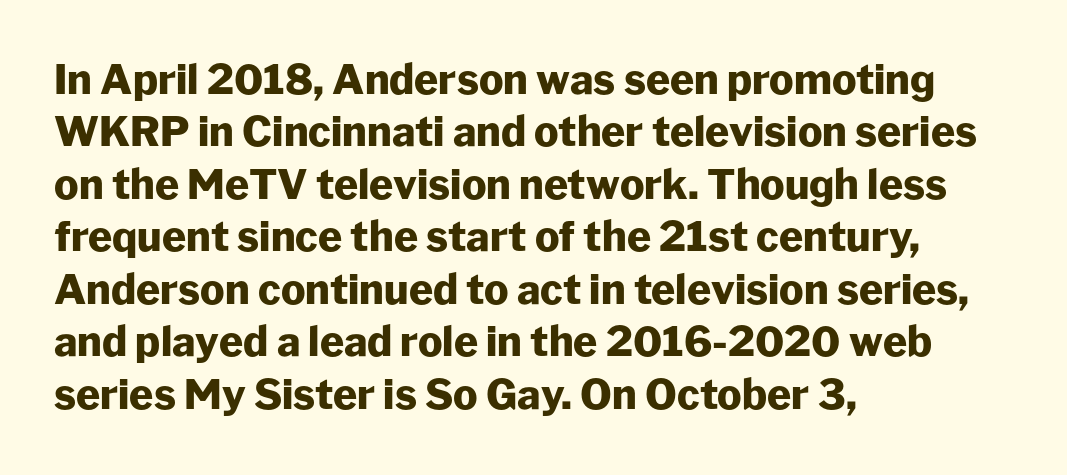
{"serif": "no", "italic": "no", "bold": "yes", "weight": "heavy", "width": "normal", "stroke_contrast": "low", "x_height": "medium", "monospaced": "no", "underline": "no", "align": "left", "line_spacing": "normal", "line_spacing_ratio": 1.28, "letter_spacing": "normal", "letter_spacing_em": 0.0, "glyph_px": 41}
